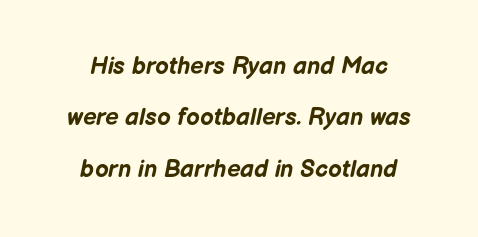
The image shows 24 px bold type, italic (leaning right); set centered, loose line spacing (2.14x), normal letter spacing, not underlined.
